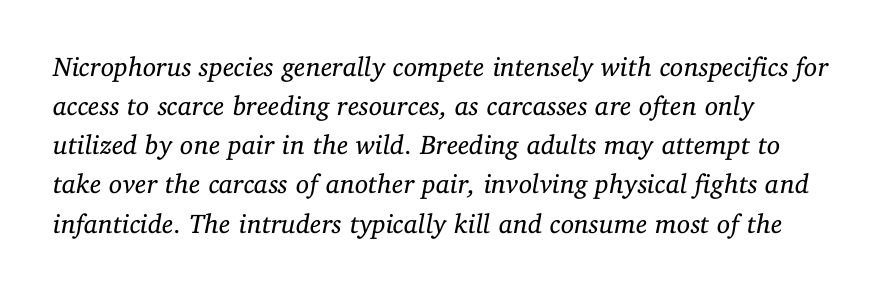
{"italic": "yes", "lean": "right", "slant_degrees": 11, "bold": "no", "underline": "no", "align": "left", "line_spacing": "normal", "line_spacing_ratio": 1.45, "letter_spacing": "normal", "letter_spacing_em": 0.0, "glyph_px": 27}
